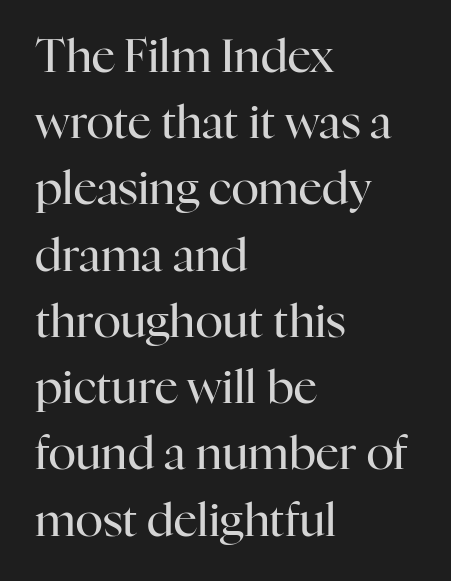
{"serif": "yes", "italic": "no", "bold": "no", "weight": "regular", "width": "normal", "stroke_contrast": "high", "x_height": "medium", "monospaced": "no", "underline": "no", "align": "left", "line_spacing": "normal", "line_spacing_ratio": 1.44, "letter_spacing": "normal", "letter_spacing_em": 0.0, "glyph_px": 46}
